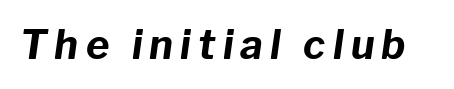
The image shows 40 px bold type, italic (leaning right); set not underlined; low stroke contrast and a medium x-height.
